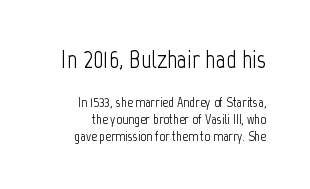
{"italic": "no", "bold": "no", "underline": "no", "align": "right", "line_spacing_ratio": 1.18, "letter_spacing": "normal", "letter_spacing_em": 0.0, "larger_block": "first", "size_ratio": 1.79, "glyph_px": 25}
